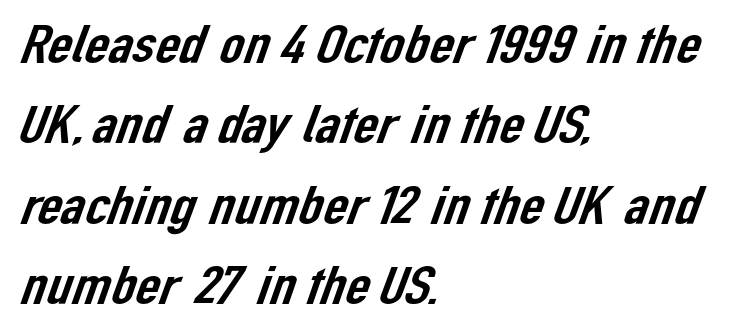
{"serif": "no", "width": "normal", "stroke_contrast": "low", "x_height": "medium", "monospaced": "no", "underline": "no", "align": "left", "line_spacing": "normal", "line_spacing_ratio": 1.49, "letter_spacing": "normal", "letter_spacing_em": 0.0, "glyph_px": 54}
